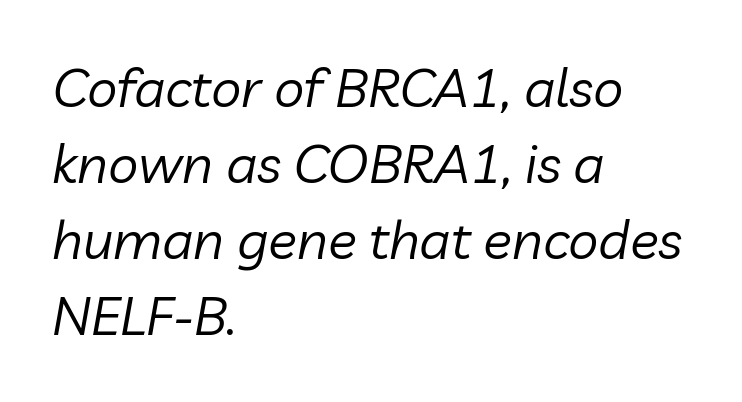
{"italic": "yes", "lean": "right", "slant_degrees": 10, "bold": "no", "weight": "regular", "width": "normal", "stroke_contrast": "low", "x_height": "medium", "monospaced": "no", "underline": "no", "align": "left", "line_spacing": "normal", "line_spacing_ratio": 1.41, "letter_spacing": "normal", "letter_spacing_em": 0.0, "glyph_px": 54}
